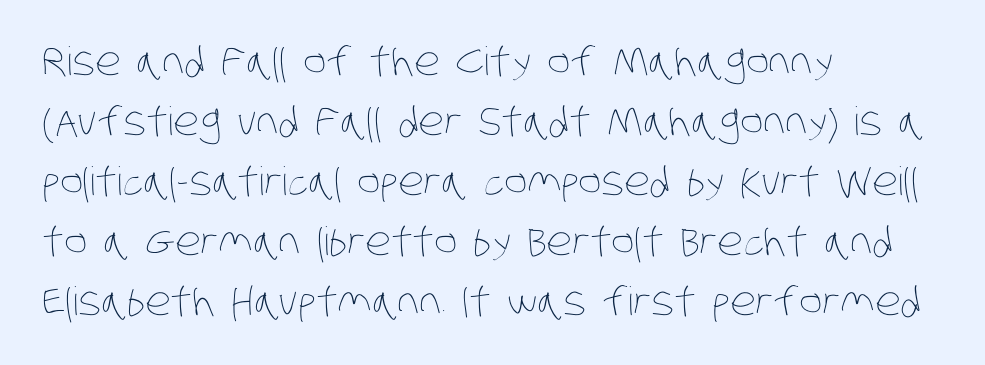
The paragraph has a hard left edge and a soft right edge. Check under the words: just untouched page. Look at the tracking — it's just the regular setting, nothing added. In terms of leading, this rendering sits right in the middle.
